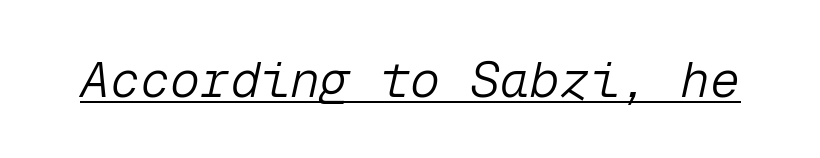
Is this a fixed-width face? Yes — each glyph sits in an identical cell. Nothing unusual about the tracking: characters are spaced as the font intends. The axis of the letterforms is tilted away from vertical. A continuous stroke trails under the words, as in a hyperlink. Is the stroke heavy? The answer is a plain regular-or-lighter.
